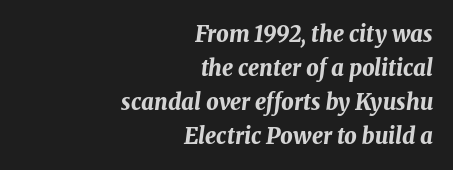
Reading down the block, your eye finds every line finishing at a fixed right position. The strip under each line holds only bare page. Weight check: bold — yes, fully. This block has exactly the height ordinary leading produces.
